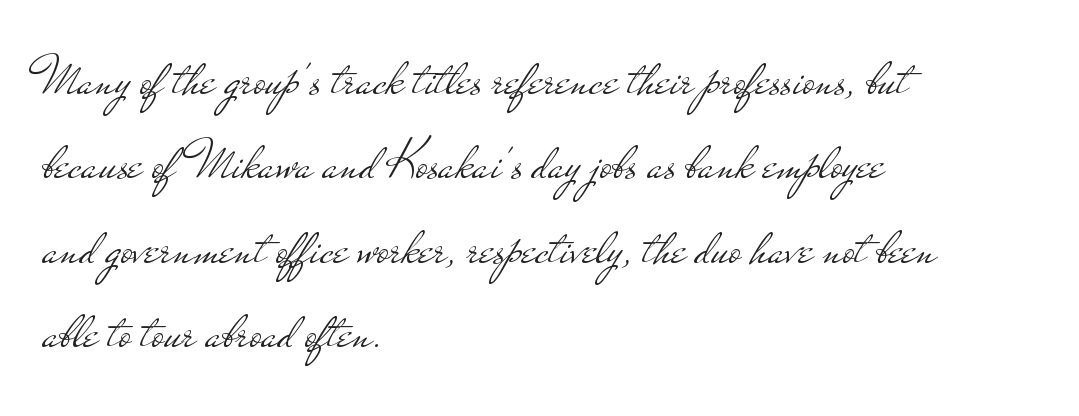
Is the type heavy? It reads as light-to-regular instead. The glyphs in this specimen are sans serif. Think of a printed novel: that variable character pitch is what you see here. Tracking value appears to be zero — textbook default spacing. The words here are not underlined.
